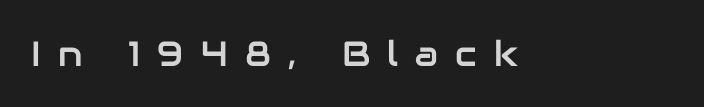
Tracking value appears strongly positive — letters spread wide. It's the straight-up-and-down kind of type. Unmarked baselines from the first word to the last. The rendering uses natural spacing where letterforms have individual widths. What kind of face is this? One without serifs — a sans.
